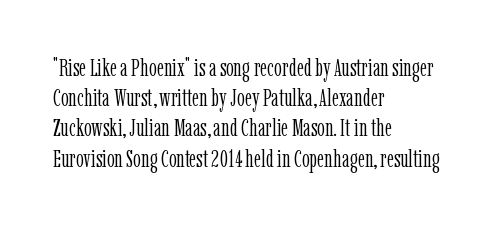
The weight would be labelled regular, book, light, or lighter still. Every stem runs plumb, perpendicular to the baseline. Descender tails drop into unmarked territory. One glance says typical: line gaps are just what's usual.
